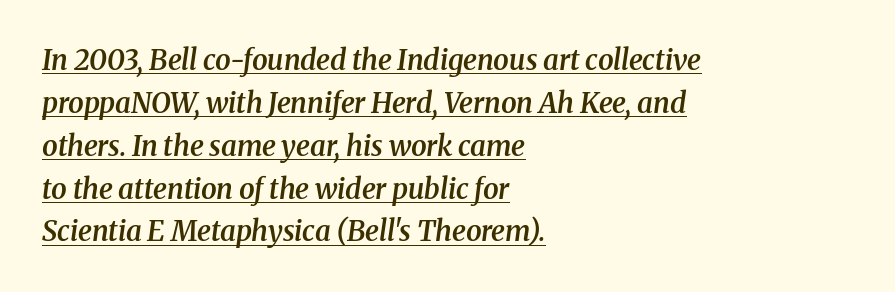
{"serif": "yes", "italic": "yes", "lean": "right", "slant_degrees": 8, "bold": "semi", "weight": "semibold", "width": "normal", "stroke_contrast": "medium", "x_height": "medium", "monospaced": "no", "underline": "yes", "align": "left", "line_spacing": "normal", "line_spacing_ratio": 1.53, "letter_spacing": "normal", "letter_spacing_em": 0.0, "glyph_px": 28}
